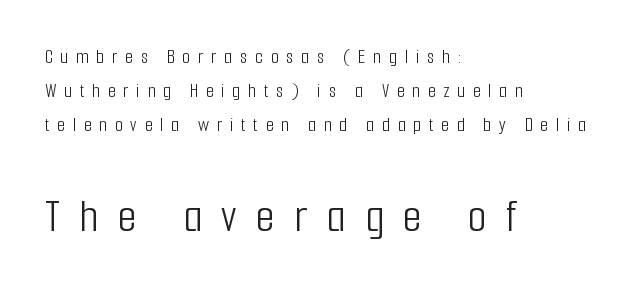
Q: Is the text bold? A: No.
Q: Is the text italic (slanted)? A: No, it is upright.
Q: Is the typeface a serif or a sans-serif typeface? A: Sans-serif.
Q: Is the text underlined? A: No.
Q: How is the paragraph aligned? A: Left-aligned.
Q: Is the spacing between letters normal or unusually wide? A: Unusually wide.
Q: Is the spacing between lines tight, normal or loose? A: Normal.
Q: Which block of text is set in a larger size, the first (top) or the second (bottom)? A: The second (bottom) one.
Q: Width (condensed, normal, or wide)? A: Condensed.
Q: Stroke contrast? A: Low.
Q: x-height? A: Medium.
Q: Monospaced? A: No.
